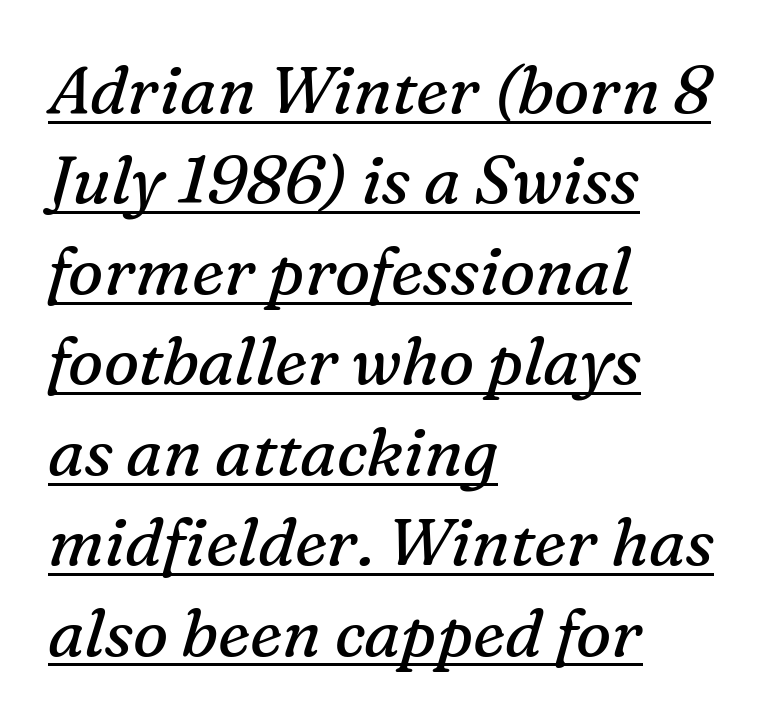
Q: Is the text bold? A: No.
Q: Is the text italic (slanted)? A: Yes, it leans right by about 16 degrees.
Q: Is the typeface a serif or a sans-serif typeface? A: Serif.
Q: Is the text underlined? A: Yes.
Q: How is the paragraph aligned? A: Left-aligned.
Q: Is the spacing between letters normal or unusually wide? A: Normal.
Q: Is the spacing between lines tight, normal or loose? A: Normal.
Q: Width (condensed, normal, or wide)? A: Normal.
Q: Stroke contrast? A: Medium.
Q: x-height? A: Medium.
Q: Monospaced? A: No.
